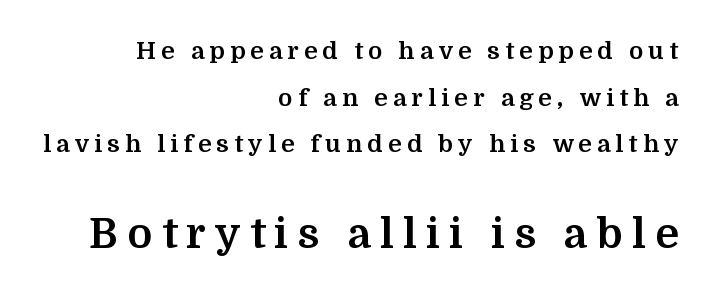
{"serif": "yes", "italic": "no", "bold": "yes", "weight": "bold", "width": "normal", "stroke_contrast": "medium", "x_height": "medium", "monospaced": "no", "underline": "no", "align": "right", "line_spacing": "loose", "line_spacing_ratio": 1.94, "letter_spacing": "wide", "letter_spacing_em": 0.22, "larger_block": "second", "size_ratio": 1.75, "glyph_px": 42}
